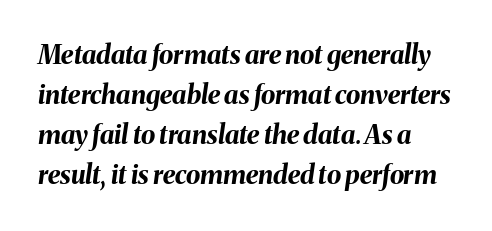
{"italic": "yes", "lean": "right", "slant_degrees": 8, "bold": "yes", "underline": "no", "align": "left", "line_spacing": "normal", "line_spacing_ratio": 1.54, "letter_spacing": "normal", "letter_spacing_em": 0.0, "glyph_px": 26}
